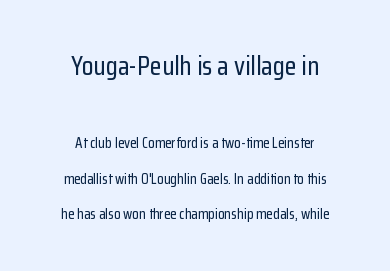
Alignment: centered. The space beneath each line is pristine and unruled. These lines stand farther apart than default settings would place them. Which chunk is bigger? The first one — the top block dwarfs the bottom. Look at the tracking — it's just the regular setting, nothing added. The type sits square on the baseline with zero lean.
